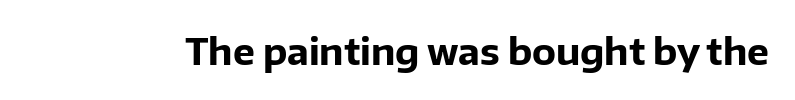
Q: Is the text bold? A: Yes.
Q: Is the text italic (slanted)? A: No, it is upright.
Q: Is the typeface a serif or a sans-serif typeface? A: Sans-serif.
Q: Is the text underlined? A: No.
Q: Is the spacing between letters normal or unusually wide? A: Normal.
Q: Width (condensed, normal, or wide)? A: Normal.
Q: Stroke contrast? A: Low.
Q: x-height? A: Medium.
Q: Monospaced? A: No.
